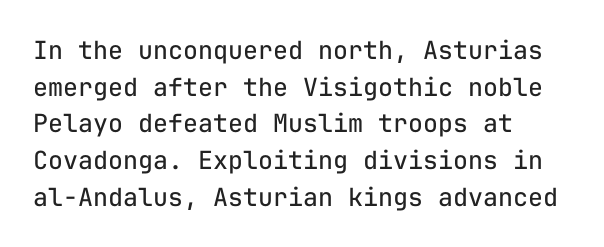
Q: Is the text bold? A: No.
Q: Is the text italic (slanted)? A: No, it is upright.
Q: Is the text underlined? A: No.
Q: How is the paragraph aligned? A: Left-aligned.
Q: Is the spacing between letters normal or unusually wide? A: Normal.
Q: Is the spacing between lines tight, normal or loose? A: Normal.
